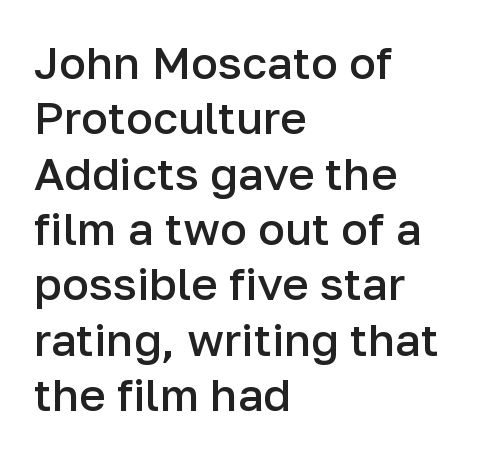
{"serif": "no", "italic": "no", "bold": "semi", "weight": "semibold", "width": "normal", "stroke_contrast": "low", "x_height": "medium", "monospaced": "no", "underline": "no", "align": "left", "line_spacing_ratio": 1.23, "letter_spacing": "normal", "letter_spacing_em": 0.0, "glyph_px": 45}
